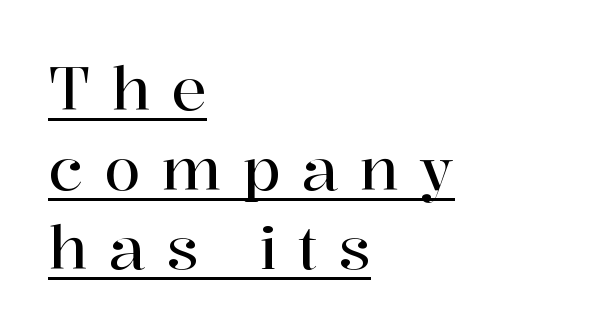
This rendering features underlined lettering. The designer went with a serif here, giving each stem small feet. The block of text has a typical density, with ordinary space between rows. Short note: letters widely spaced. Vertical strokes here are truly vertical.
